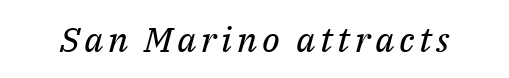
{"serif": "yes", "italic": "yes", "lean": "right", "slant_degrees": 14, "bold": "no", "weight": "regular", "width": "normal", "stroke_contrast": "medium", "x_height": "medium", "monospaced": "no", "underline": "no", "glyph_px": 35}
